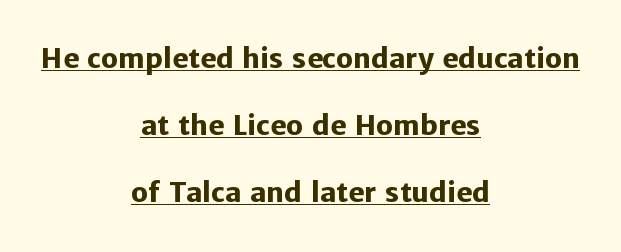
The image shows 27 px bold type, upright; set centered, loose line spacing (2.49x), normal letter spacing, underlined.
